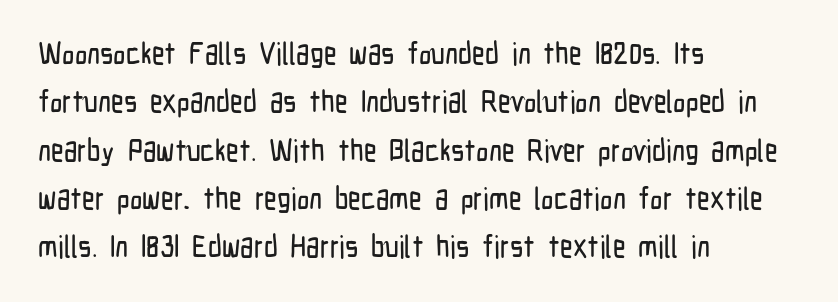
The image shows 31 px condensed sans-serif type, upright; set left-aligned, normal line spacing (1.56x), normal letter spacing, not underlined; low stroke contrast and a medium x-height.
